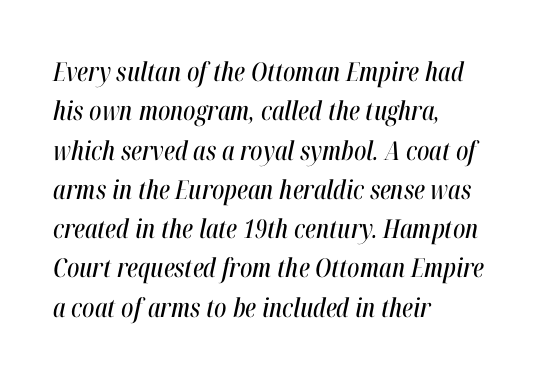
{"italic": "yes", "lean": "right", "slant_degrees": 12, "underline": "no", "align": "left", "line_spacing": "normal", "line_spacing_ratio": 1.51, "letter_spacing": "normal", "letter_spacing_em": 0.0, "glyph_px": 26}
